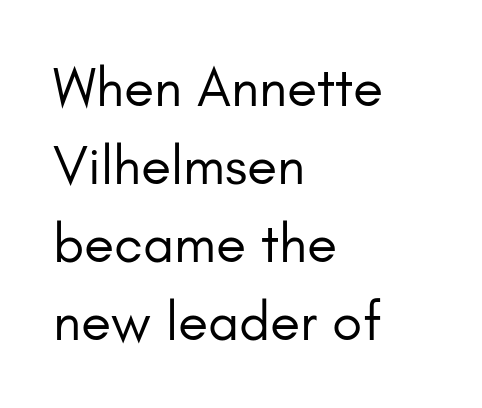
Q: Is the text bold? A: No.
Q: Is the text italic (slanted)? A: No, it is upright.
Q: Is the typeface a serif or a sans-serif typeface? A: Sans-serif.
Q: Is the text underlined? A: No.
Q: How is the paragraph aligned? A: Left-aligned.
Q: Is the spacing between letters normal or unusually wide? A: Normal.
Q: Is the spacing between lines tight, normal or loose? A: Normal.
Q: Width (condensed, normal, or wide)? A: Normal.
Q: Stroke contrast? A: Low.
Q: x-height? A: Small.
Q: Monospaced? A: No.
